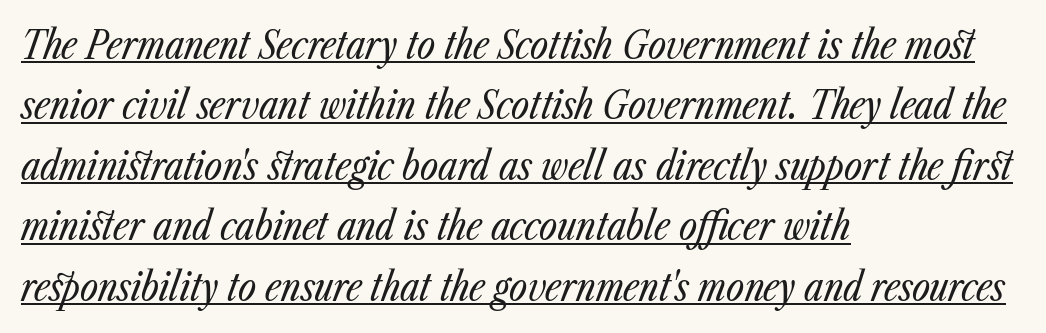
{"italic": "yes", "lean": "right", "slant_degrees": 23, "bold": "no", "weight": "regular", "width": "condensed", "stroke_contrast": "low", "x_height": "medium", "monospaced": "no", "underline": "yes", "align": "left", "line_spacing": "normal", "line_spacing_ratio": 1.55, "letter_spacing": "normal", "letter_spacing_em": 0.0, "glyph_px": 39}
